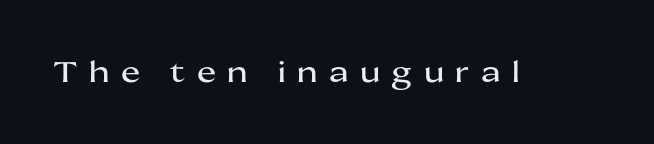
The image shows 29 px wide type, upright; set unusually wide letter spacing (+0.39 em), not underlined; medium stroke contrast and a medium x-height.
